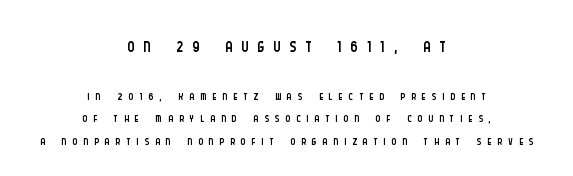
{"italic": "no", "bold": "no", "underline": "no", "align": "center", "line_spacing": "normal", "line_spacing_ratio": 1.26, "letter_spacing": "wide", "letter_spacing_em": 0.33, "larger_block": "first", "size_ratio": 1.5, "glyph_px": 27}
